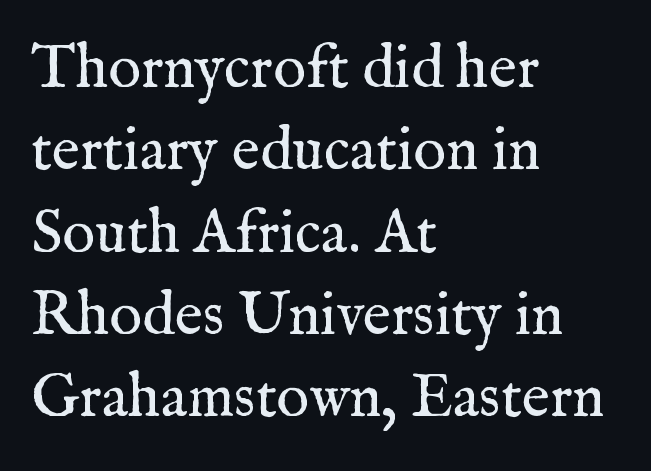
{"serif": "yes", "italic": "no", "bold": "no", "weight": "regular", "width": "normal", "stroke_contrast": "medium", "x_height": "medium", "monospaced": "no", "underline": "no", "align": "left", "line_spacing": "normal", "line_spacing_ratio": 1.35, "letter_spacing": "normal", "letter_spacing_em": 0.0, "glyph_px": 61}
